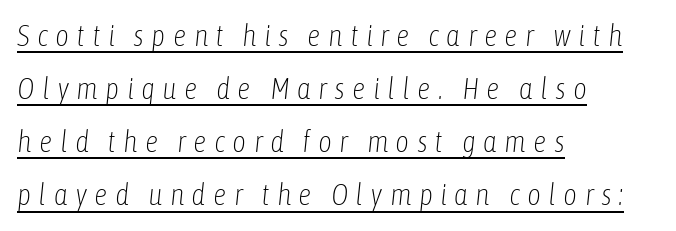
Q: Is the text bold? A: No.
Q: Is the text italic (slanted)? A: Yes, it leans right by about 6 degrees.
Q: Is the text underlined? A: Yes.
Q: How is the paragraph aligned? A: Left-aligned.
Q: Is the spacing between letters normal or unusually wide? A: Unusually wide.
Q: Width (condensed, normal, or wide)? A: Condensed.
Q: Stroke contrast? A: Low.
Q: x-height? A: Medium.
Q: Monospaced? A: No.
